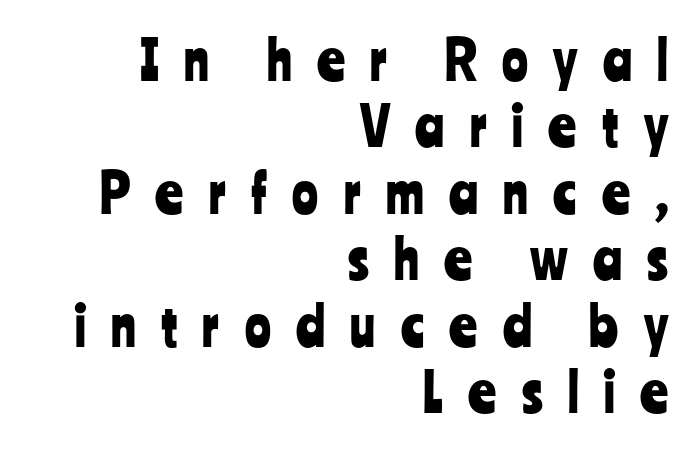
Q: Is the text italic (slanted)? A: No, it is upright.
Q: Is the typeface a serif or a sans-serif typeface? A: Sans-serif.
Q: Is the text underlined? A: No.
Q: How is the paragraph aligned? A: Right-aligned.
Q: Is the spacing between letters normal or unusually wide? A: Unusually wide.
Q: Width (condensed, normal, or wide)? A: Condensed.
Q: Stroke contrast? A: Low.
Q: x-height? A: Medium.
Q: Monospaced? A: No.
